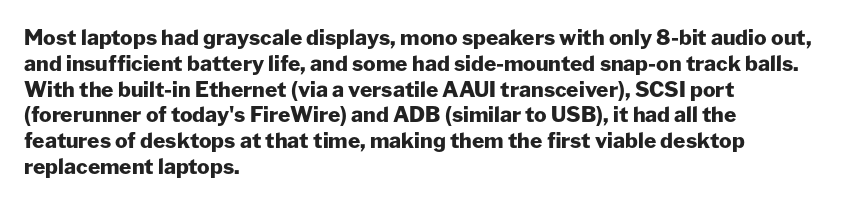
The letters stand upright; this is a roman face. Every row of glyphs begins at an identical x-position on the left. Between one letter and the next there's only the usual sliver of space. Caption: bold face, heavy strokes.
